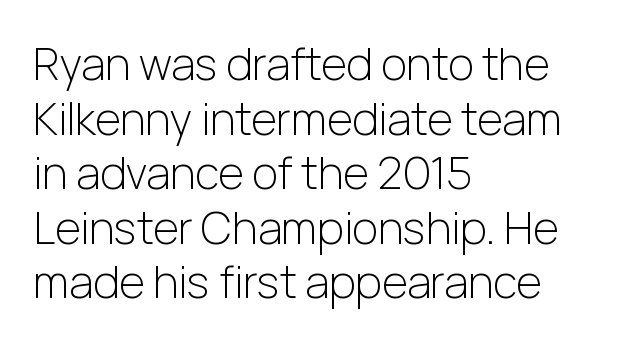
Q: Is the text bold? A: No.
Q: Is the text italic (slanted)? A: No, it is upright.
Q: Is the typeface a serif or a sans-serif typeface? A: Sans-serif.
Q: Is the text underlined? A: No.
Q: How is the paragraph aligned? A: Left-aligned.
Q: Is the spacing between letters normal or unusually wide? A: Normal.
Q: Width (condensed, normal, or wide)? A: Normal.
Q: Stroke contrast? A: Low.
Q: x-height? A: Medium.
Q: Monospaced? A: No.
